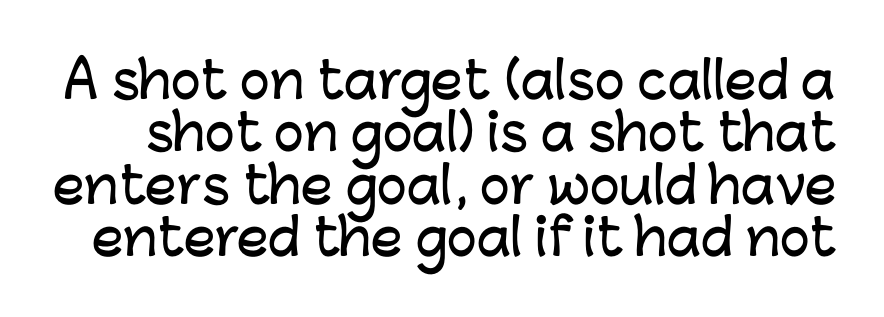
In terms of posture, this sample is upright. Whoever set this chose condensed vertical rhythm over breathing room. This sample uses plain, unmodified letter spacing. Glance below the letters and you will spot only blank space. This rendering employs a face without finishing strokes, i.e., a sans-serif.
